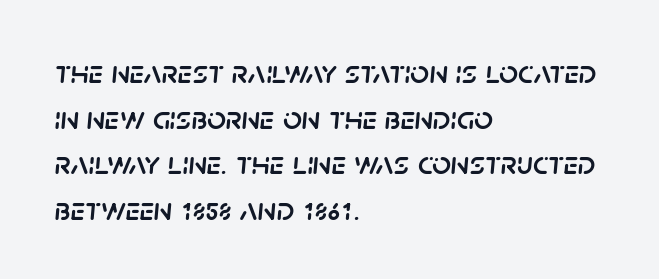
Q: Is the text italic (slanted)? A: Yes, it leans right by about 5 degrees.
Q: Is the text underlined? A: No.
Q: How is the paragraph aligned? A: Left-aligned.
Q: Is the spacing between letters normal or unusually wide? A: Normal.
Q: Is the spacing between lines tight, normal or loose? A: Normal.
Q: Width (condensed, normal, or wide)? A: Normal.
Q: Stroke contrast? A: Low.
Q: x-height? A: Large.
Q: Monospaced? A: No.
